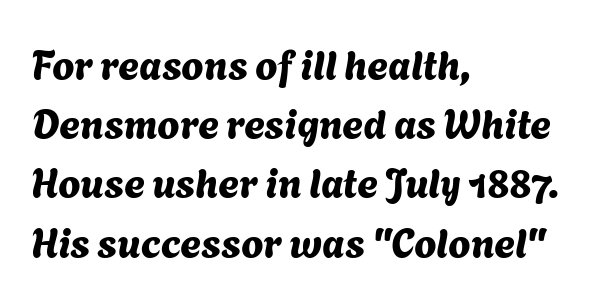
The image shows 40 px sans-serif type; set left-aligned, normal line spacing (1.48x), normal letter spacing, not underlined; medium stroke contrast and a medium x-height.
